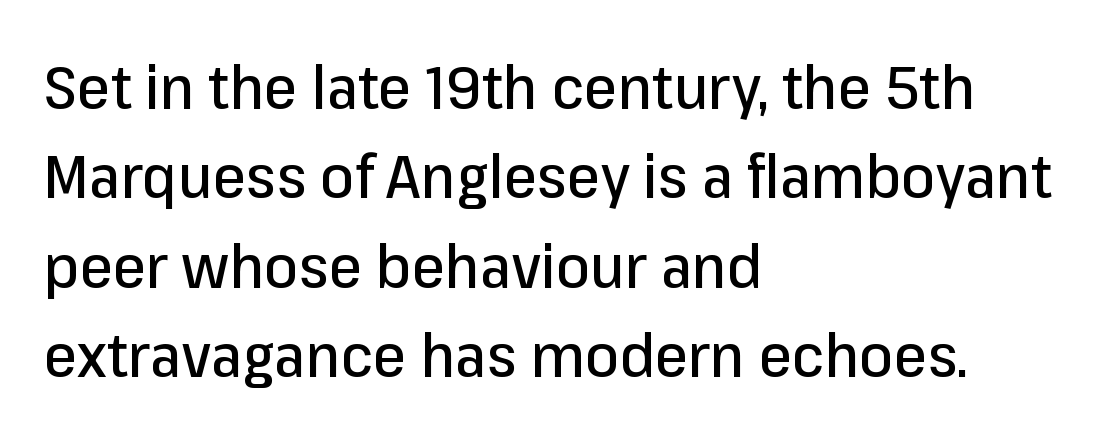
The image shows 60 px sans-serif type, upright; set left-aligned, normal line spacing (1.49x), normal letter spacing, not underlined; low stroke contrast and a medium x-height.
